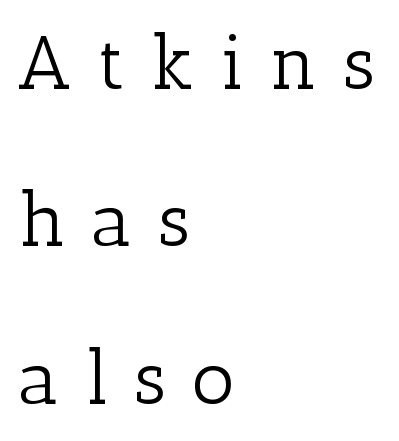
Serif or sans? Serif — the stroke terminals have little feet. Notice how the stems are strictly vertical — no italics here. Unbolded letterforms with no extra heft. Varying glyph widths throughout — classic text-font behaviour. The string is rendered with underlining switched off. Characters follow at a spacing far wider than the type designer built in.
